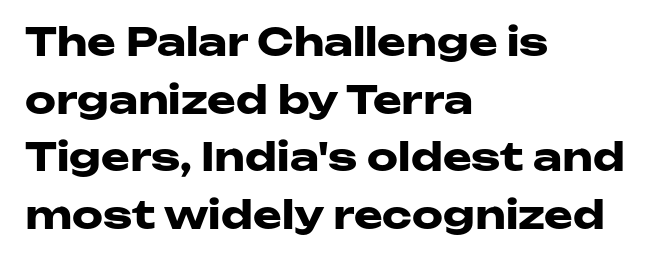
The image shows 39 px heavy, wide sans-serif type, upright; set left-aligned, normal line spacing (1.48x), normal letter spacing, not underlined; low stroke contrast and a medium x-height.
